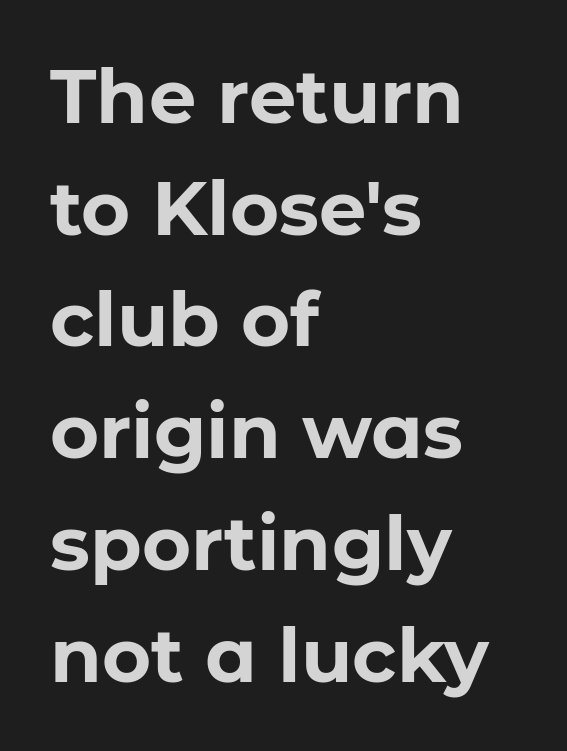
Q: Is the text bold? A: Yes.
Q: Is the text italic (slanted)? A: No, it is upright.
Q: Is the typeface a serif or a sans-serif typeface? A: Sans-serif.
Q: Is the text underlined? A: No.
Q: How is the paragraph aligned? A: Left-aligned.
Q: Is the spacing between letters normal or unusually wide? A: Normal.
Q: Is the spacing between lines tight, normal or loose? A: Normal.
Q: Width (condensed, normal, or wide)? A: Normal.
Q: Stroke contrast? A: Low.
Q: x-height? A: Medium.
Q: Monospaced? A: No.
